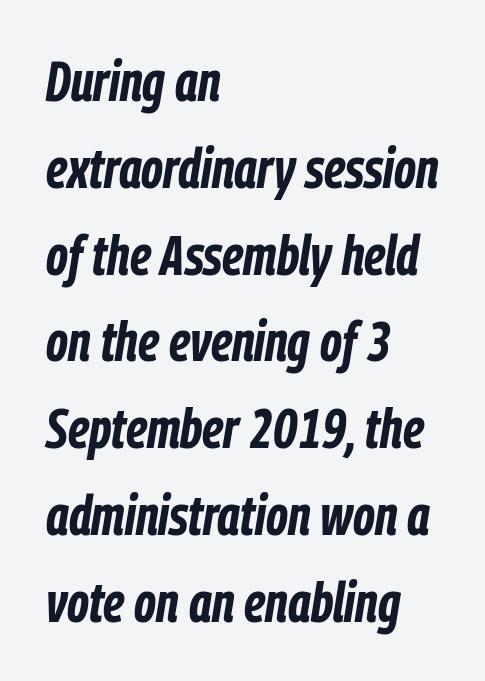
{"italic": "yes", "lean": "right", "slant_degrees": 9, "bold": "yes", "weight": "bold", "width": "condensed", "stroke_contrast": "low", "x_height": "medium", "monospaced": "no", "underline": "no", "align": "left", "line_spacing": "normal", "line_spacing_ratio": 1.55, "letter_spacing": "normal", "letter_spacing_em": 0.0, "glyph_px": 56}
